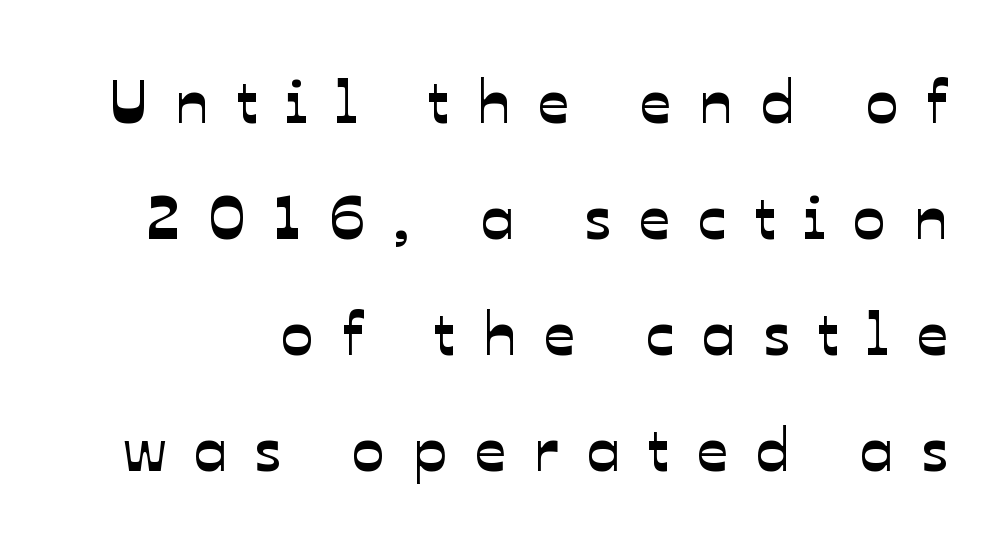
The image shows 61 px sans-serif type; set loose line spacing (1.9x), unusually wide letter spacing (+0.46 em), not underlined; low stroke contrast and a medium x-height.
